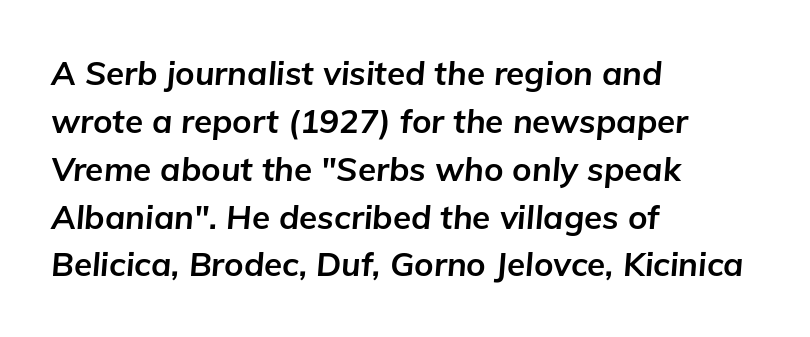
The image shows 33 px bold type, italic (leaning right); set left-aligned, normal line spacing (1.45x), normal letter spacing, not underlined; low stroke contrast and a medium x-height.
